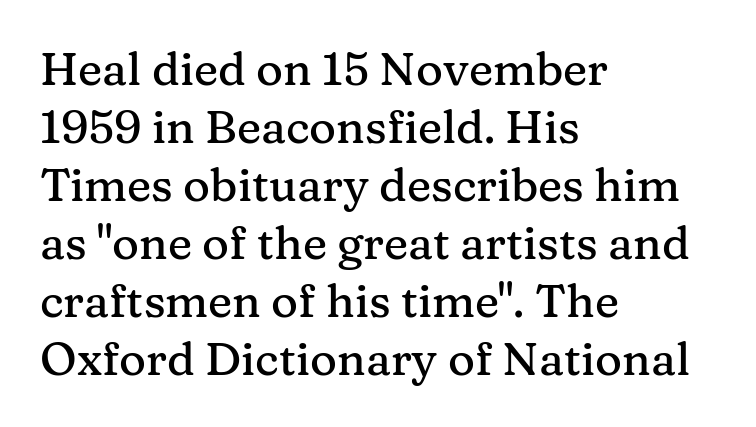
The image shows 46 px serif type, upright; set left-aligned, normal line spacing (1.26x), normal letter spacing, not underlined; medium stroke contrast and a medium x-height.
